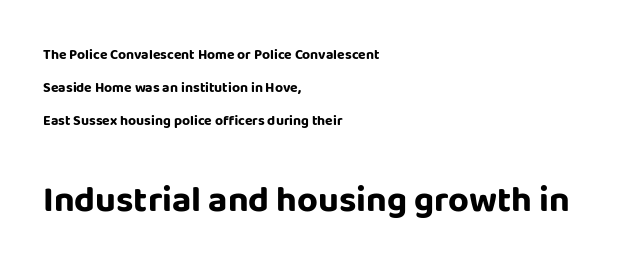
The image shows 36 px bold sans-serif type, upright; set left-aligned, loose line spacing (2.36x), normal letter spacing, not underlined; the second (bottom) block is 2.57x larger; low stroke contrast and a large x-height.
